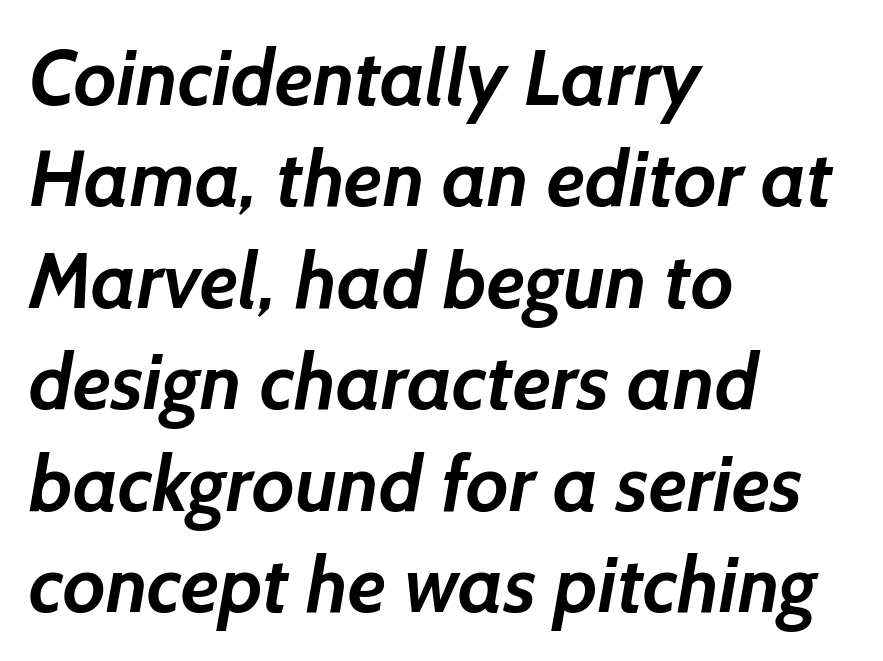
Letterform terminals end flat and unadorned throughout the passage. Think of a printed novel: that variable character pitch is what you see here. Line beginnings align vertically; line endings do not. Reading down the column, the eye jumps a familiar distance to each next line. Rule under the text: the space is simply empty. What stands out about the letter spacing? Nothing — it is the standard amount.
